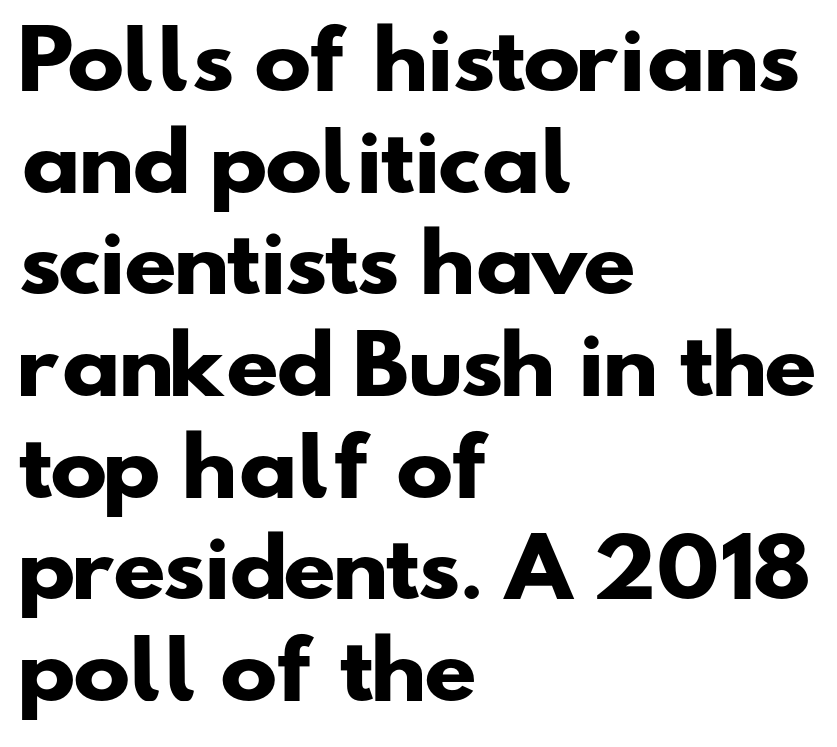
The image shows 77 px heavy, wide sans-serif type; set left-aligned, normal line spacing (1.32x), normal letter spacing, not underlined; low stroke contrast and a small x-height.
